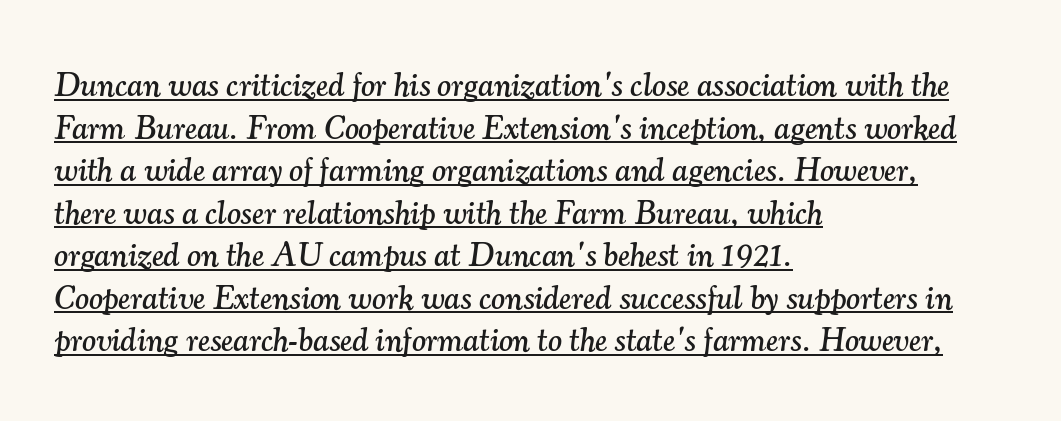
Q: Is the text italic (slanted)? A: Yes, it leans right by about 7 degrees.
Q: Is the typeface a serif or a sans-serif typeface? A: Serif.
Q: Is the text underlined? A: Yes.
Q: How is the paragraph aligned? A: Left-aligned.
Q: Is the spacing between letters normal or unusually wide? A: Normal.
Q: Is the spacing between lines tight, normal or loose? A: Normal.
Q: Width (condensed, normal, or wide)? A: Normal.
Q: Stroke contrast? A: Medium.
Q: x-height? A: Small.
Q: Monospaced? A: No.
